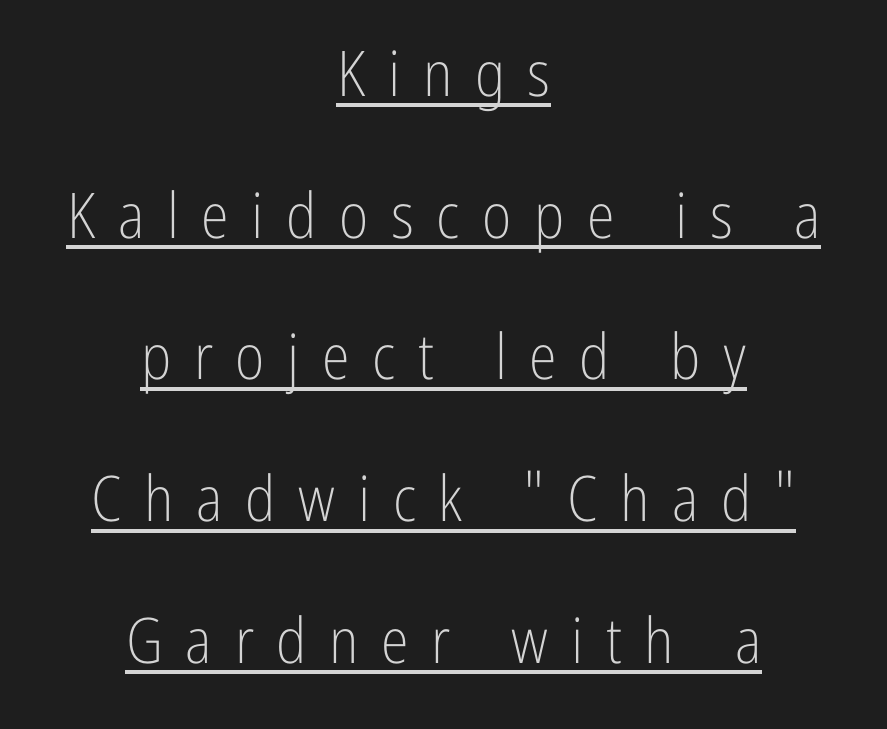
{"serif": "no", "italic": "no", "bold": "no", "weight": "light", "width": "condensed", "stroke_contrast": "low", "x_height": "medium", "monospaced": "no", "underline": "yes", "align": "center", "line_spacing": "loose", "line_spacing_ratio": 2.25, "letter_spacing": "wide", "letter_spacing_em": 0.36, "glyph_px": 63}
